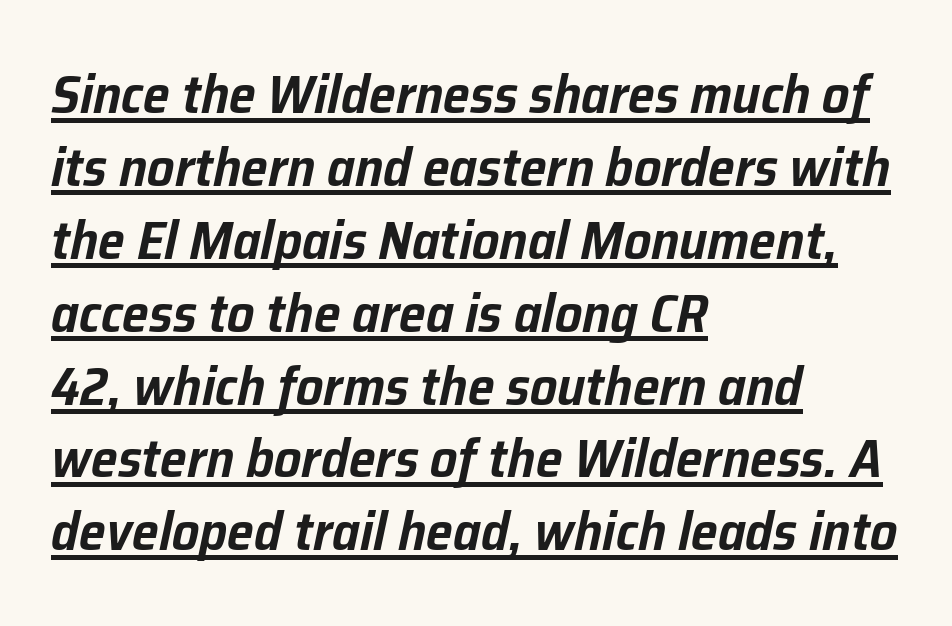
The image shows 54 px text type, italic (leaning right); set left-aligned, normal line spacing (1.35x), normal letter spacing, underlined; low stroke contrast and a medium x-height.
